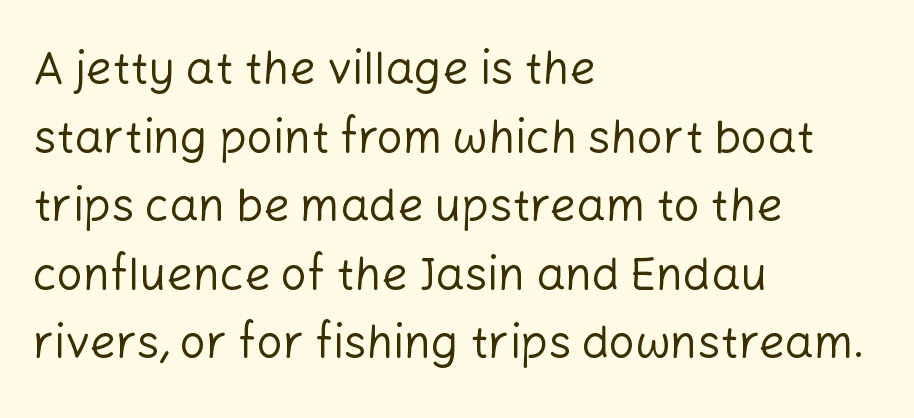
These lines keep a tight, regular rhythm from letter to letter. No word sits above an underline. The font sits on the lighter half of the weight spectrum, regular included. The rows are spaced the way most documents space them. The paragraph shown leans on its left margin.
